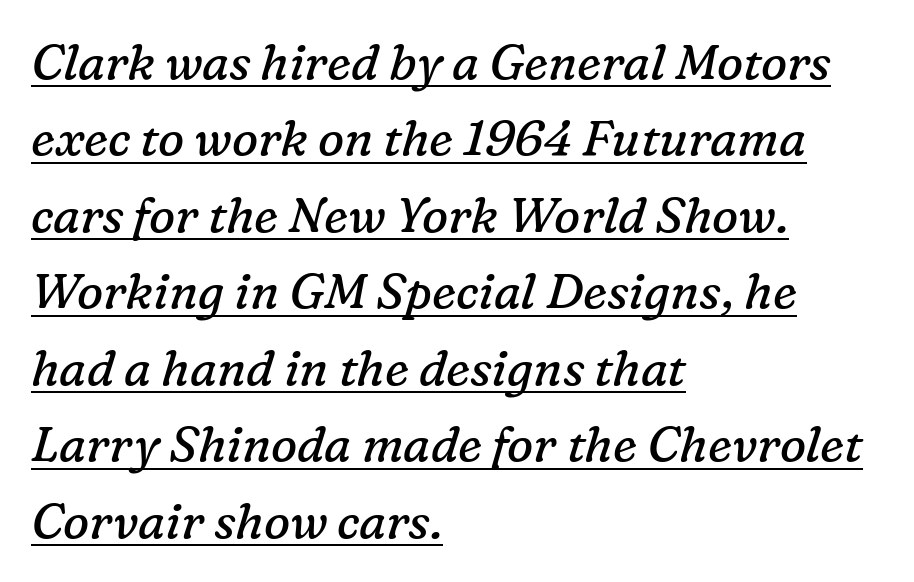
Q: Is the text bold? A: No.
Q: Is the text italic (slanted)? A: Yes, it leans right by about 16 degrees.
Q: Is the typeface a serif or a sans-serif typeface? A: Serif.
Q: Is the text underlined? A: Yes.
Q: How is the paragraph aligned? A: Left-aligned.
Q: Is the spacing between letters normal or unusually wide? A: Normal.
Q: Is the spacing between lines tight, normal or loose? A: Normal.
Q: Width (condensed, normal, or wide)? A: Normal.
Q: Stroke contrast? A: Low.
Q: x-height? A: Medium.
Q: Monospaced? A: No.
